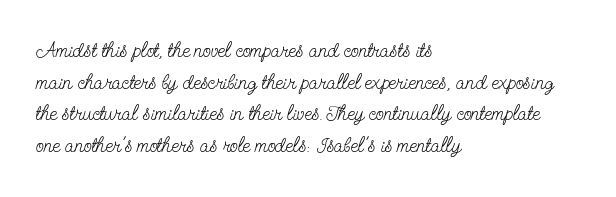
The image shows 21 px text type; set left-aligned, normal line spacing (1.51x), normal letter spacing, not underlined.
